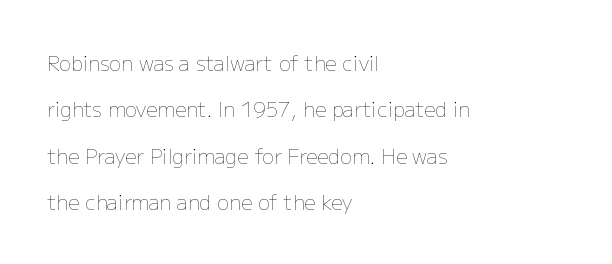
The image shows 20 px text type, upright; set left-aligned, loose line spacing (2.32x), normal letter spacing, not underlined.
